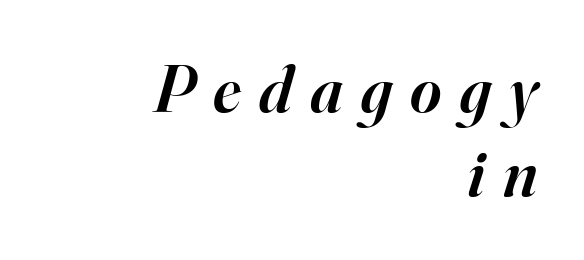
Tall strokes in this sample are angled rather than plumb. In terms of leading, this rendering sits right in the middle. The line texture is sparse and dotted thanks to wide tracking. Teacher's note: observe the even right margin — that is flush-right alignment.
